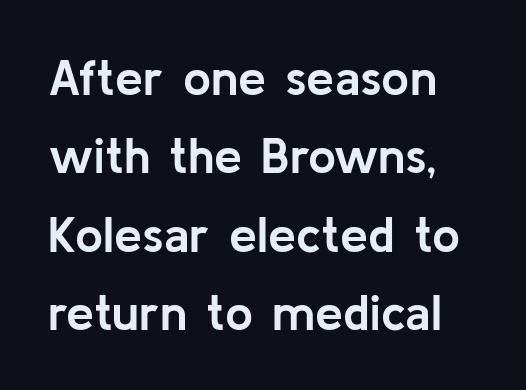
The rendering shows plain stroke endings on the letterforms — a sans-serif design. The tracking reads as untouched default to a designer's eye. Look at the stroke-to-counter ratio: heavy, a bold. The rendering uses natural spacing where letterforms have individual widths. Rows of type keep a routine distance in the vertical direction. Posture: vertical.
